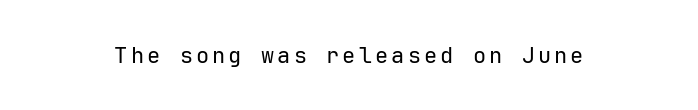
{"italic": "no", "bold": "no", "underline": "no", "glyph_px": 22}
